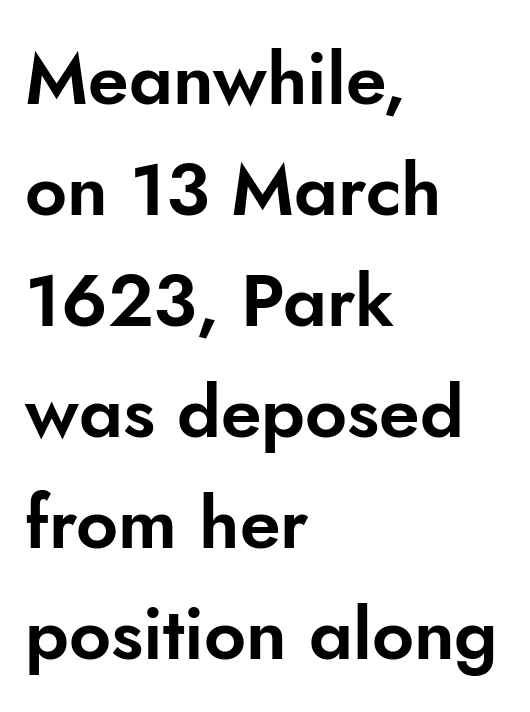
The image shows 73 px sans-serif type, upright; set left-aligned, normal line spacing (1.52x), normal letter spacing, not underlined; low stroke contrast and a small x-height.
